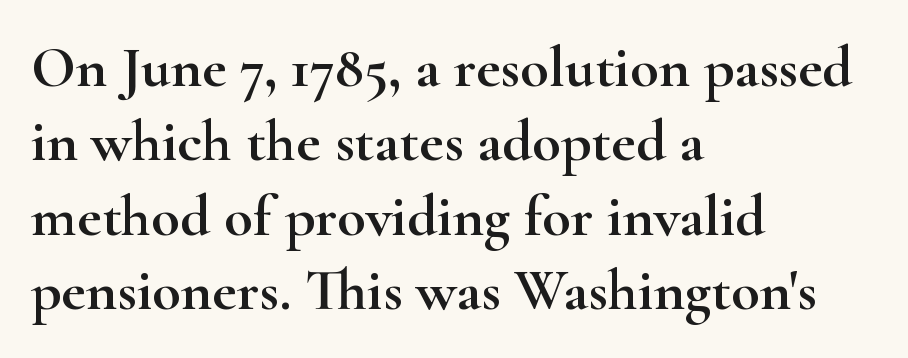
Q: Is the text italic (slanted)? A: No, it is upright.
Q: Is the typeface a serif or a sans-serif typeface? A: Serif.
Q: Is the text underlined? A: No.
Q: How is the paragraph aligned? A: Left-aligned.
Q: Is the spacing between letters normal or unusually wide? A: Normal.
Q: Is the spacing between lines tight, normal or loose? A: Normal.
Q: Width (condensed, normal, or wide)? A: Wide.
Q: Stroke contrast? A: High.
Q: x-height? A: Small.
Q: Monospaced? A: No.
